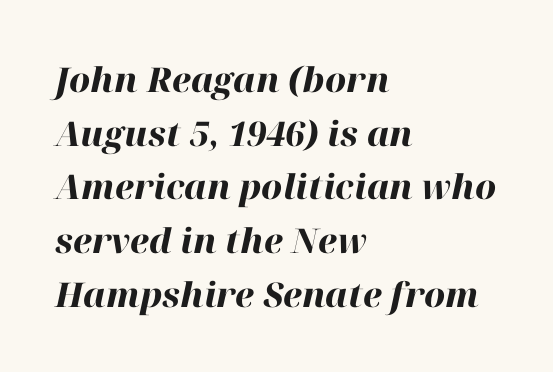
The image shows 34 px heavy type, italic (leaning right); set left-aligned, normal line spacing (1.58x), normal letter spacing, not underlined; high stroke contrast and a medium x-height.
